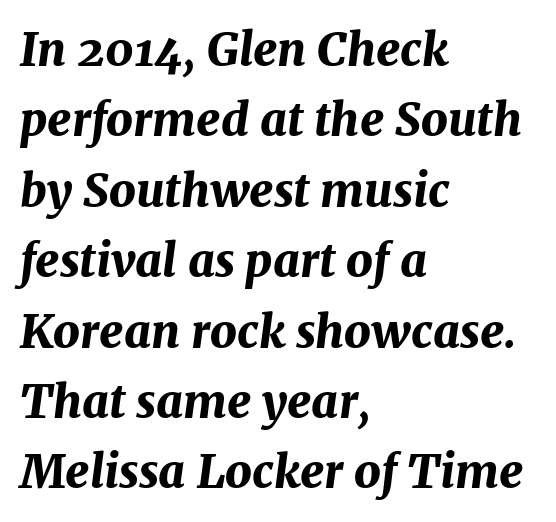
Q: Is the text bold? A: Yes.
Q: Is the text italic (slanted)? A: Yes, it leans right by about 7 degrees.
Q: Is the text underlined? A: No.
Q: How is the paragraph aligned? A: Left-aligned.
Q: Is the spacing between letters normal or unusually wide? A: Normal.
Q: Is the spacing between lines tight, normal or loose? A: Normal.
Q: Width (condensed, normal, or wide)? A: Normal.
Q: Stroke contrast? A: Medium.
Q: x-height? A: Medium.
Q: Monospaced? A: No.
